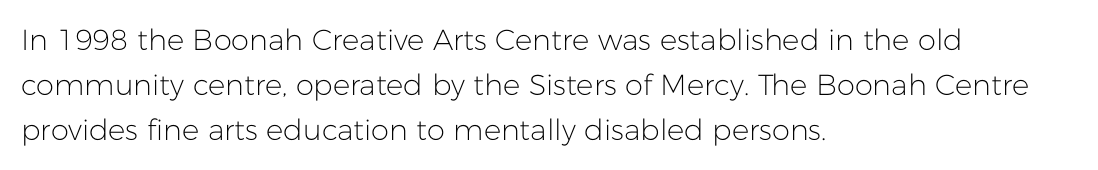
The image shows 29 px light sans-serif type, upright; set left-aligned, normal line spacing (1.56x), normal letter spacing, not underlined; low stroke contrast and a medium x-height.
